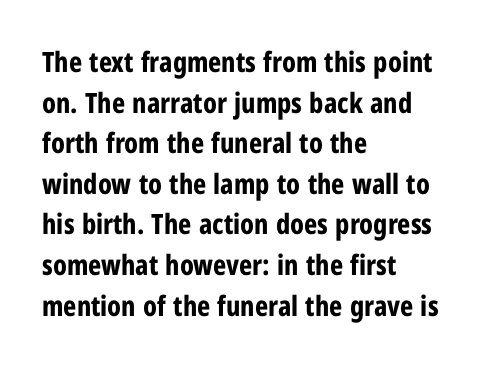
Every character sits straight up, as roman type does. Nope, no serifs anywhere on these letters. Looks like regular typesetting: each glyph gets only the width it needs. Leading matches the norm, producing a regular column.
